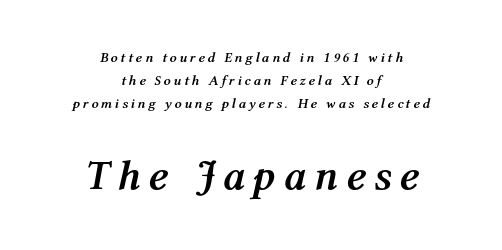
The image shows 42 px semibold type, italic (leaning right); set centered, normal line spacing (1.63x), not underlined; the second (bottom) block is 3.0x larger; medium stroke contrast and a medium x-height.
